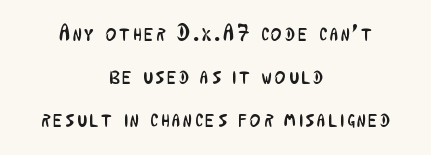
Q: Is the text bold? A: No.
Q: Is the text italic (slanted)? A: No, it is upright.
Q: Is the text underlined? A: No.
Q: How is the paragraph aligned? A: Centered.
